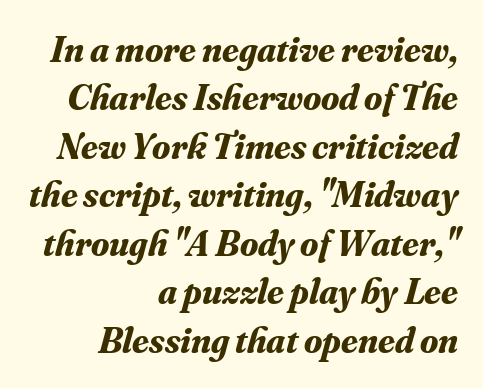
{"serif": "yes", "italic": "yes", "lean": "right", "slant_degrees": 16, "bold": "yes", "weight": "bold", "width": "normal", "stroke_contrast": "medium", "x_height": "small", "monospaced": "no", "underline": "no", "align": "right", "line_spacing": "normal", "line_spacing_ratio": 1.31, "letter_spacing": "normal", "letter_spacing_em": 0.0, "glyph_px": 37}
